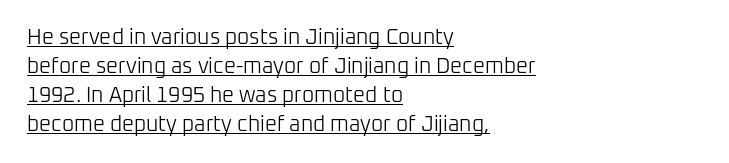
{"italic": "no", "bold": "no", "underline": "yes", "align": "left", "line_spacing": "normal", "line_spacing_ratio": 1.38, "letter_spacing": "normal", "letter_spacing_em": 0.0, "glyph_px": 21}
